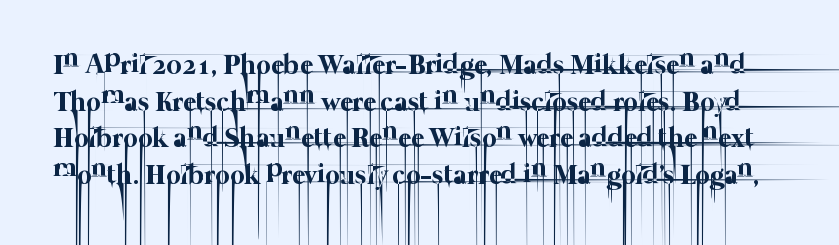
Q: Is the text bold? A: No.
Q: Is the text underlined? A: No.
Q: Is the spacing between letters normal or unusually wide? A: Normal.
Q: Is the spacing between lines tight, normal or loose? A: Normal.
Q: Width (condensed, normal, or wide)? A: Normal.
Q: Stroke contrast? A: Low.
Q: x-height? A: Medium.
Q: Monospaced? A: No.
